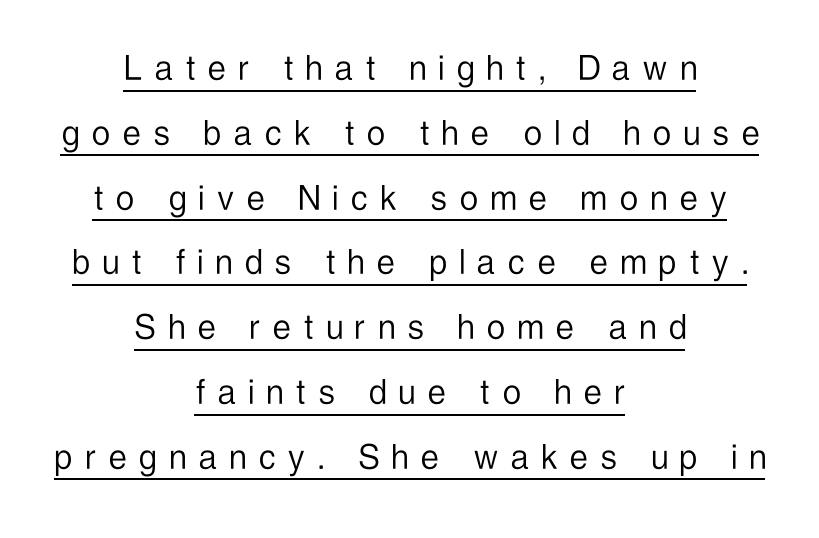
Neither beginnings nor endings align; midpoints do. Underline: present. A roman cut, with each character standing at attention. The cut favours lightness, reaching ordinary text weight at its darkest.
